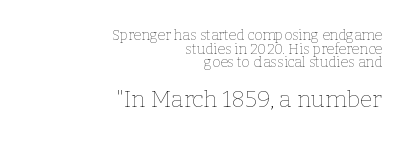
Bold? No — there's no thickening of the strokes. Where is the straight margin? On the right. Two sizes are in play, and the larger belongs to the second block. This sample uses plain, unmodified letter spacing. Honestly, there is no underline to notice here at all.
